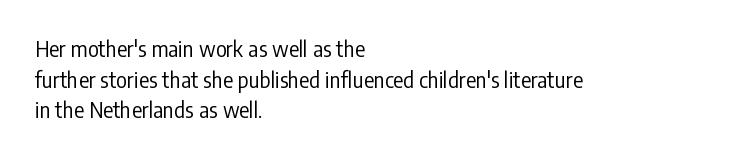
The strip under each line holds only bare page. The lines in this sample share a left origin and differ only in where they stop. The block of text has a typical density, with ordinary space between rows. A typesetter would call this zero additional tracking. Each stroke keeps to a modest, everyday thickness or less. Style check: upright.
